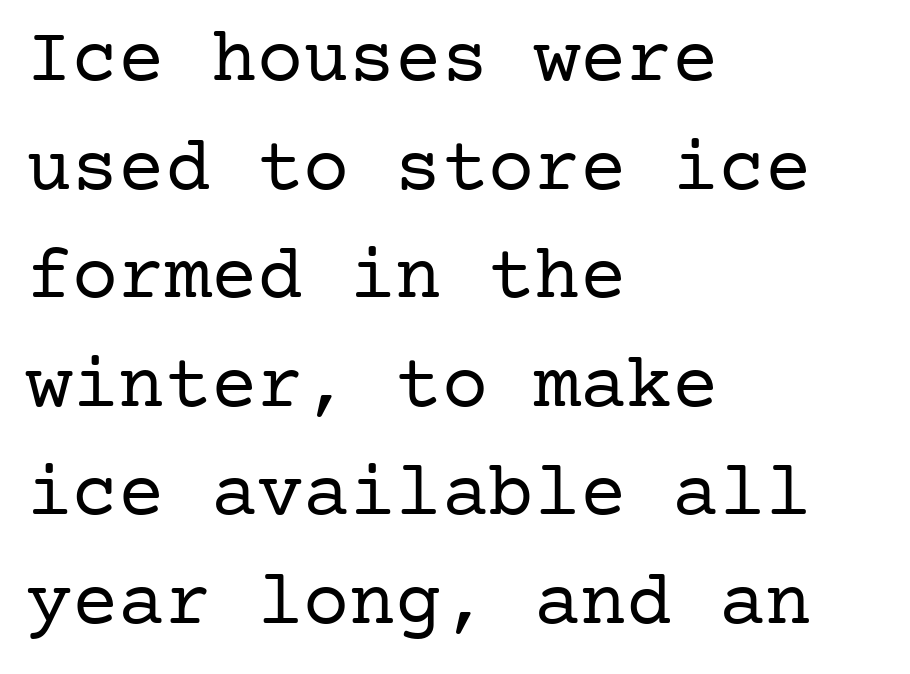
{"serif": "yes", "italic": "no", "bold": "no", "weight": "regular", "width": "normal", "stroke_contrast": "low", "x_height": "medium", "underline": "no", "align": "left", "line_spacing": "normal", "line_spacing_ratio": 1.41, "letter_spacing": "normal", "letter_spacing_em": 0.0, "glyph_px": 77}
